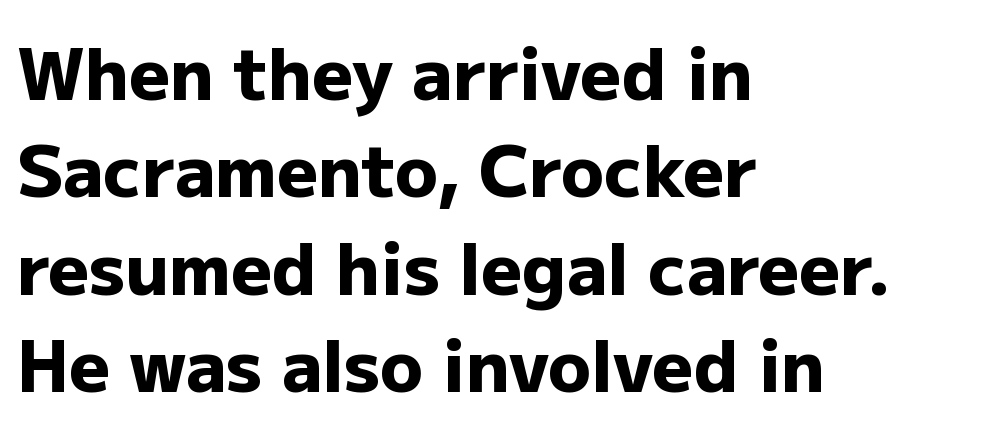
Q: Is the text bold? A: Yes.
Q: Is the text italic (slanted)? A: No, it is upright.
Q: Is the typeface a serif or a sans-serif typeface? A: Sans-serif.
Q: Is the text underlined? A: No.
Q: How is the paragraph aligned? A: Left-aligned.
Q: Is the spacing between letters normal or unusually wide? A: Normal.
Q: Is the spacing between lines tight, normal or loose? A: Normal.
Q: Width (condensed, normal, or wide)? A: Normal.
Q: Stroke contrast? A: Low.
Q: x-height? A: Medium.
Q: Monospaced? A: No.
